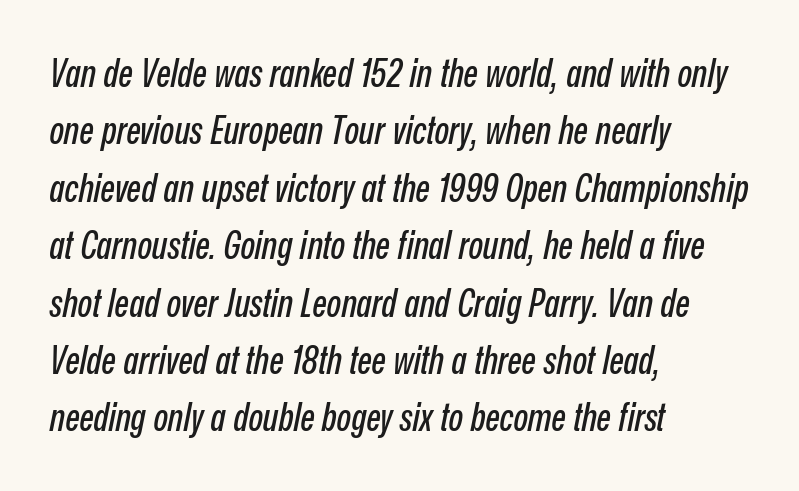
Q: Is the text italic (slanted)? A: Yes, it leans right by about 12 degrees.
Q: Is the text underlined? A: No.
Q: How is the paragraph aligned? A: Left-aligned.
Q: Is the spacing between letters normal or unusually wide? A: Normal.
Q: Is the spacing between lines tight, normal or loose? A: Normal.
Q: Width (condensed, normal, or wide)? A: Condensed.
Q: Stroke contrast? A: Low.
Q: x-height? A: Medium.
Q: Monospaced? A: No.
